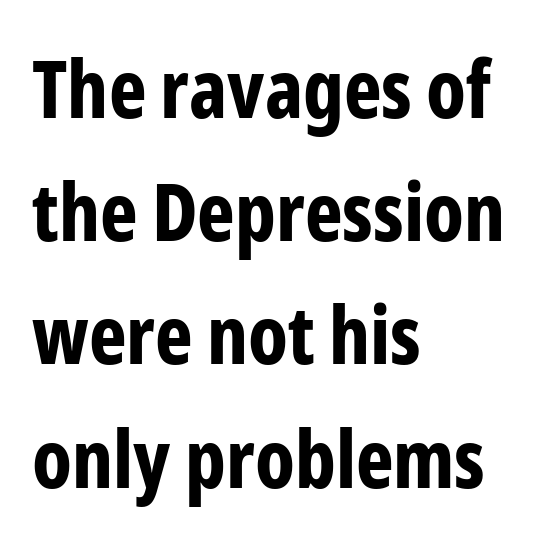
Q: Is the text bold? A: Yes.
Q: Is the text italic (slanted)? A: No, it is upright.
Q: Is the typeface a serif or a sans-serif typeface? A: Sans-serif.
Q: Is the text underlined? A: No.
Q: How is the paragraph aligned? A: Left-aligned.
Q: Is the spacing between letters normal or unusually wide? A: Normal.
Q: Is the spacing between lines tight, normal or loose? A: Normal.
Q: Width (condensed, normal, or wide)? A: Condensed.
Q: Stroke contrast? A: Low.
Q: x-height? A: Medium.
Q: Monospaced? A: No.
